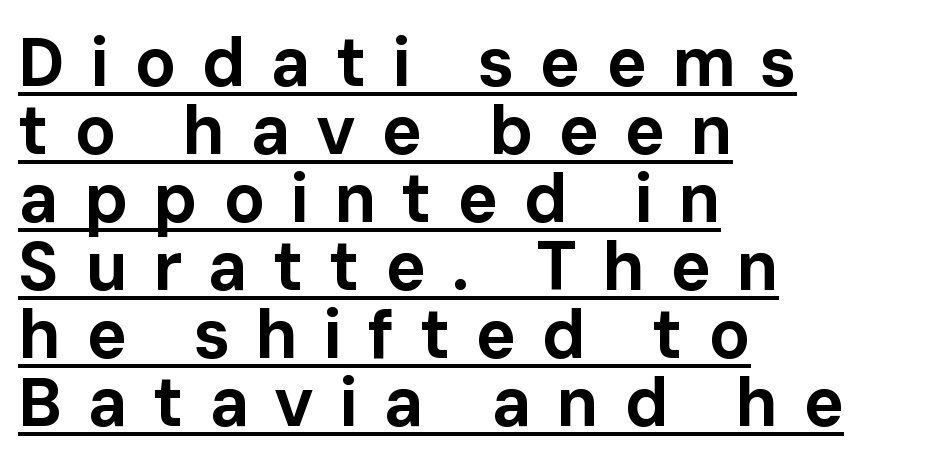
The image shows 68 px bold sans-serif type, upright; set left-aligned, tight line spacing (1.0x), unusually wide letter spacing (+0.37 em), underlined; low stroke contrast and a medium x-height.
